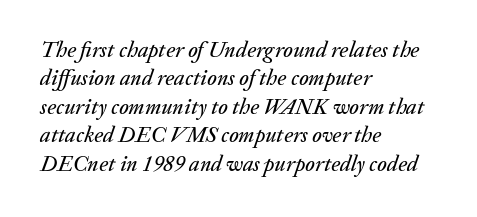
The image shows 22 px text type, italic (leaning right); set left-aligned, normal line spacing (1.29x), normal letter spacing, not underlined.
